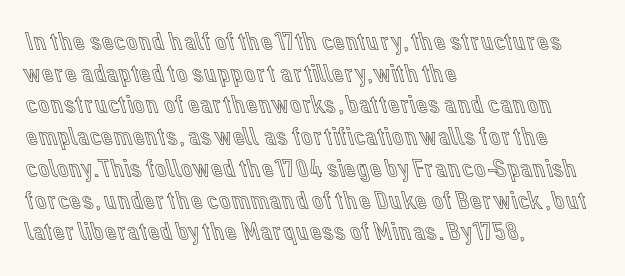
The image shows 26 px text type; set left-aligned, line spacing 1.22x, normal letter spacing, not underlined.
